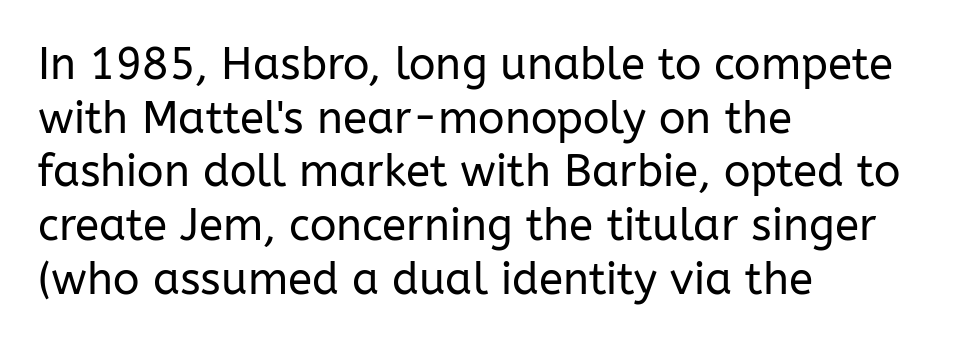
{"serif": "no", "italic": "no", "bold": "no", "weight": "regular", "width": "normal", "stroke_contrast": "low", "x_height": "medium", "monospaced": "no", "underline": "no", "align": "left", "line_spacing_ratio": 1.22, "letter_spacing": "normal", "letter_spacing_em": 0.0, "glyph_px": 44}
